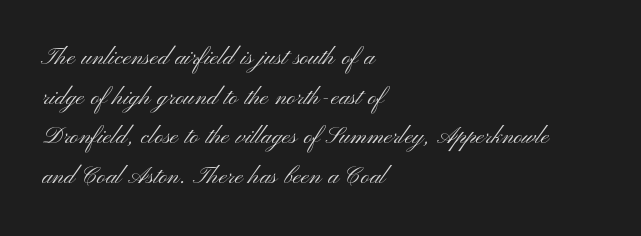
Q: Is the text bold? A: No.
Q: Is the text italic (slanted)? A: Yes.
Q: Is the typeface a serif or a sans-serif typeface? A: Sans-serif.
Q: Is the text underlined? A: No.
Q: How is the paragraph aligned? A: Left-aligned.
Q: Is the spacing between letters normal or unusually wide? A: Normal.
Q: Is the spacing between lines tight, normal or loose? A: Normal.
Q: Width (condensed, normal, or wide)? A: Wide.
Q: Stroke contrast? A: Medium.
Q: x-height? A: Small.
Q: Monospaced? A: No.
